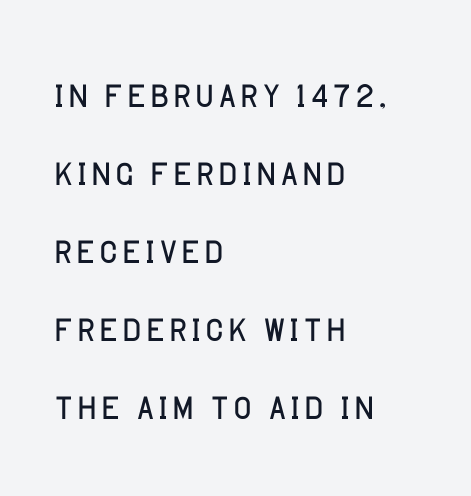
Here the glyphs are tracked normally, forming tight word shapes. Underline: absent. Is this a sans? Yes — the strokes have no serifs. This is roman type, the default non-slanted kind.
